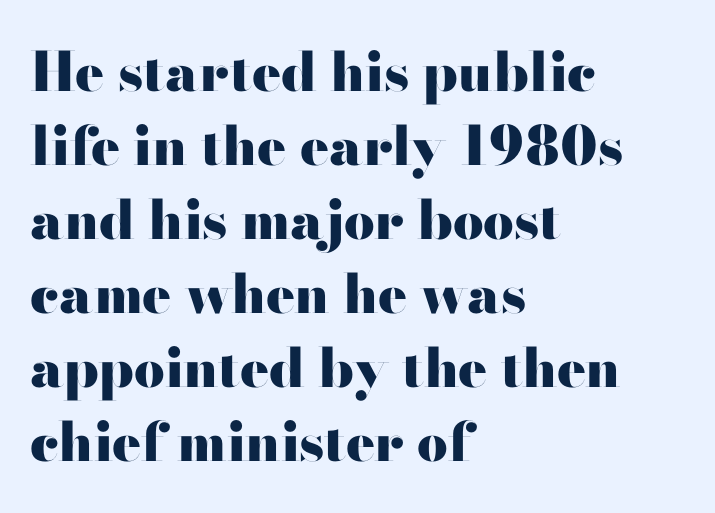
Leading: standard. The passage shown is not underscored anywhere. Is the letter spacing exaggerated? No — it looks like the ordinary default. Each line starts at the same left margin while the right side varies. Does the weight exceed regular? Yes, all the way to bold. Looks like regular typesetting: each glyph gets only the width it needs.
